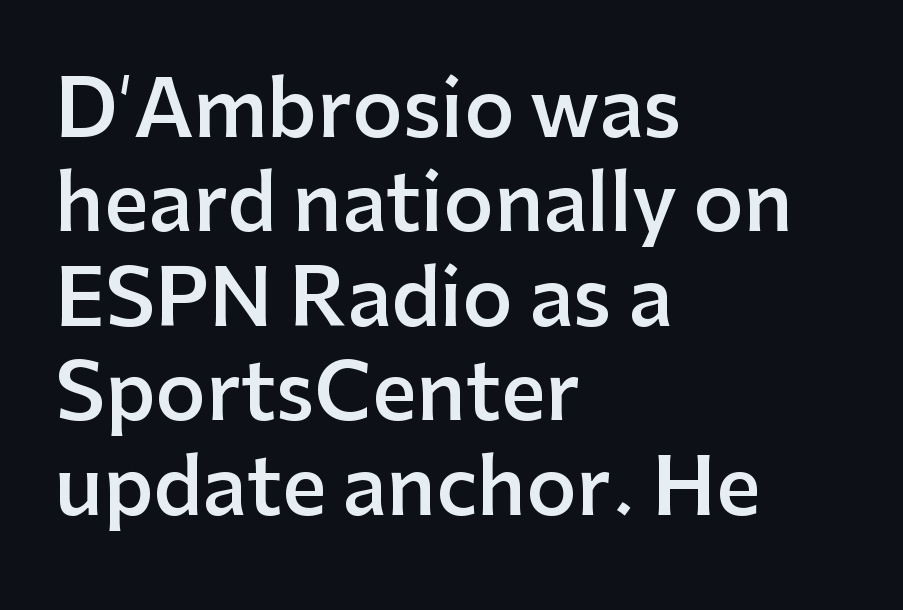
Check the space under the baseline: it is left empty. The letters stand upright; this is a roman face. Is the letter spacing exaggerated? No — it looks like the ordinary default. One-word summary of the alignment: left.
